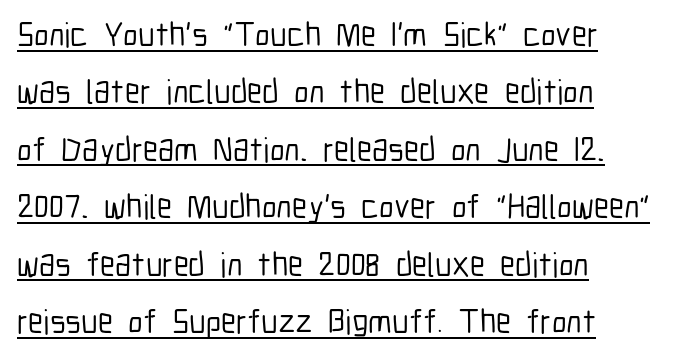
Here the designer chose a conventional face with non-uniform glyph widths. Line starts are locked; line ends wander. This sample carries an underscore along the baseline area. The font family rendered here belongs to the sans-serif group.
